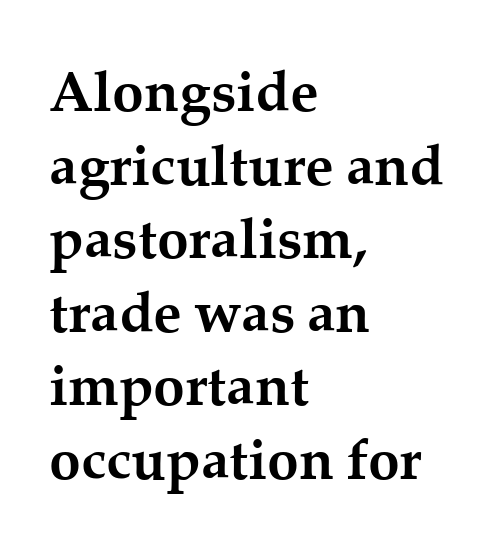
Q: Is the text bold? A: Yes.
Q: Is the text italic (slanted)? A: No, it is upright.
Q: Is the typeface a serif or a sans-serif typeface? A: Serif.
Q: Is the text underlined? A: No.
Q: How is the paragraph aligned? A: Left-aligned.
Q: Is the spacing between letters normal or unusually wide? A: Normal.
Q: Is the spacing between lines tight, normal or loose? A: Normal.
Q: Width (condensed, normal, or wide)? A: Normal.
Q: Stroke contrast? A: Medium.
Q: x-height? A: Medium.
Q: Monospaced? A: No.
